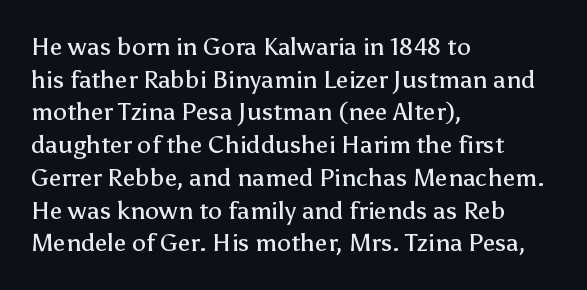
What's the leading like? Ordinary, nothing unusual. The passage shown has conventional tracking throughout. The typography opts for an upright posture over an oblique one. The passage is arranged the way most books set body copy — flush left.
